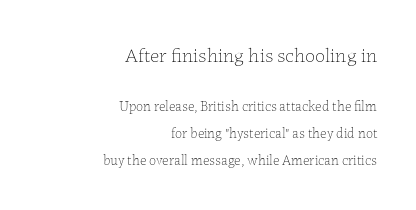
{"italic": "no", "bold": "no", "underline": "no", "align": "right", "line_spacing": "loose", "line_spacing_ratio": 1.94, "letter_spacing": "normal", "letter_spacing_em": 0.0, "larger_block": "first", "size_ratio": 1.43, "glyph_px": 20}
